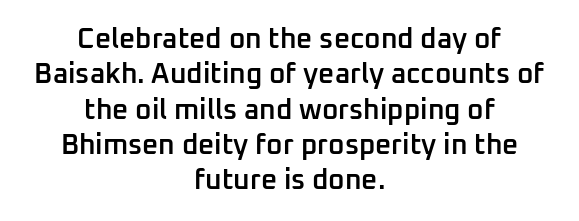
The image shows 28 px semibold sans-serif type, upright; set centered, normal line spacing (1.26x), normal letter spacing, not underlined; low stroke contrast and a medium x-height.
